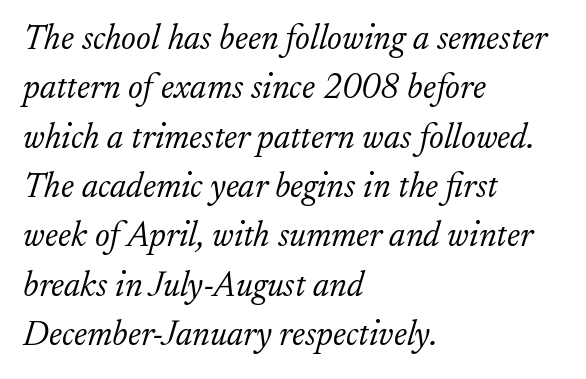
Q: Is the text bold? A: No.
Q: Is the text italic (slanted)? A: Yes, it leans right by about 17 degrees.
Q: Is the typeface a serif or a sans-serif typeface? A: Serif.
Q: Is the text underlined? A: No.
Q: How is the paragraph aligned? A: Left-aligned.
Q: Is the spacing between letters normal or unusually wide? A: Normal.
Q: Is the spacing between lines tight, normal or loose? A: Normal.
Q: Width (condensed, normal, or wide)? A: Normal.
Q: Stroke contrast? A: Low.
Q: x-height? A: Small.
Q: Monospaced? A: No.
